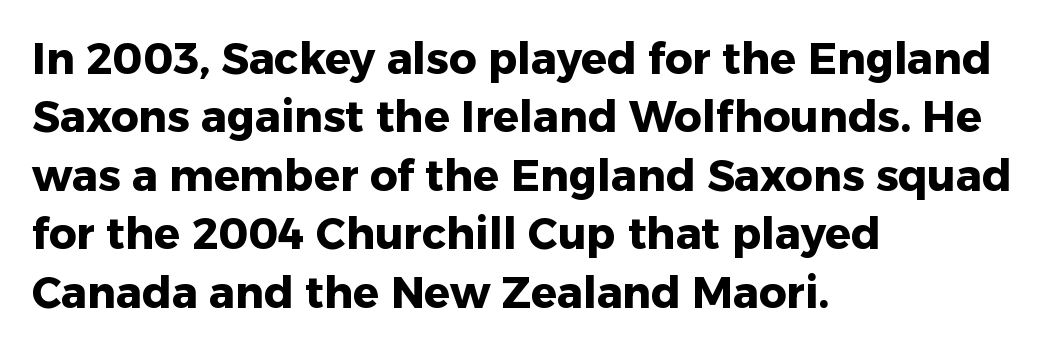
The image shows 43 px heavy sans-serif type, upright; set left-aligned, normal line spacing (1.36x), normal letter spacing, not underlined; low stroke contrast and a medium x-height.
